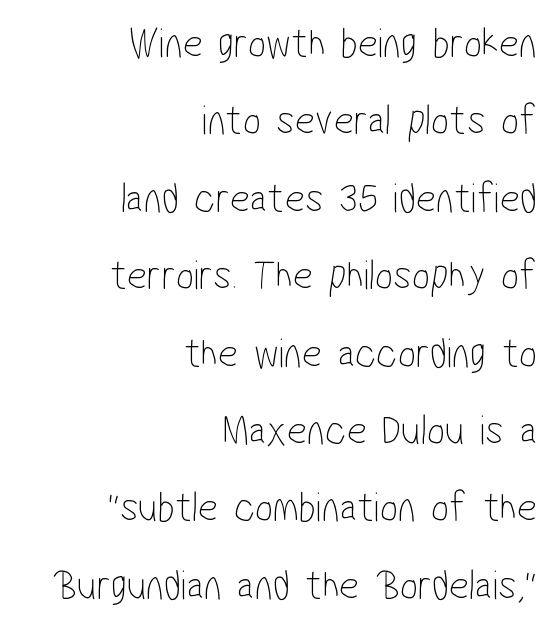
{"serif": "no", "bold": "no", "weight": "thin", "width": "condensed", "stroke_contrast": "low", "x_height": "medium", "monospaced": "no", "underline": "no", "align": "right", "line_spacing_ratio": 1.8, "letter_spacing": "normal", "letter_spacing_em": 0.0, "glyph_px": 43}
